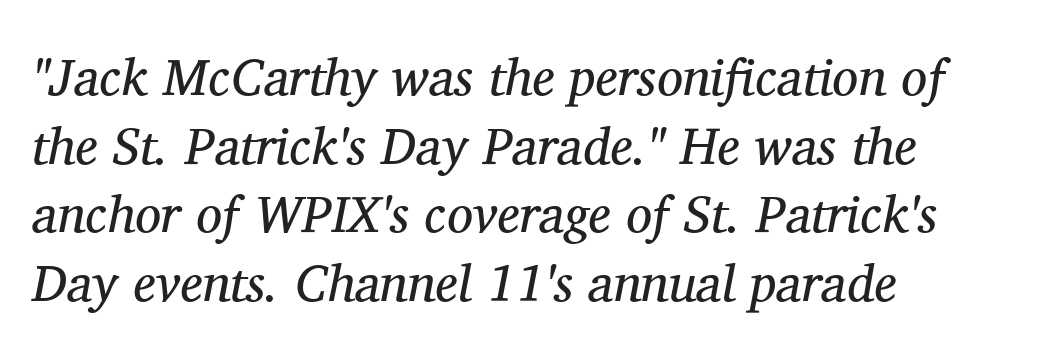
The image shows 52 px regular-weight serif type, italic (leaning right); set left-aligned, normal line spacing (1.32x), normal letter spacing, not underlined; medium stroke contrast and a medium x-height.
